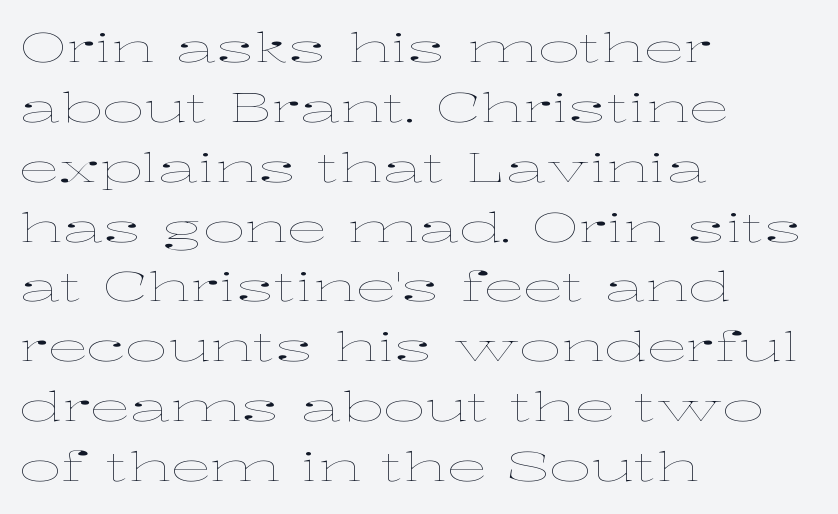
Q: Is the text bold? A: No.
Q: Is the text italic (slanted)? A: No, it is upright.
Q: Is the text underlined? A: No.
Q: How is the paragraph aligned? A: Left-aligned.
Q: Is the spacing between letters normal or unusually wide? A: Normal.
Q: Is the spacing between lines tight, normal or loose? A: Normal.
Q: Width (condensed, normal, or wide)? A: Wide.
Q: Stroke contrast? A: Low.
Q: x-height? A: Medium.
Q: Monospaced? A: No.
